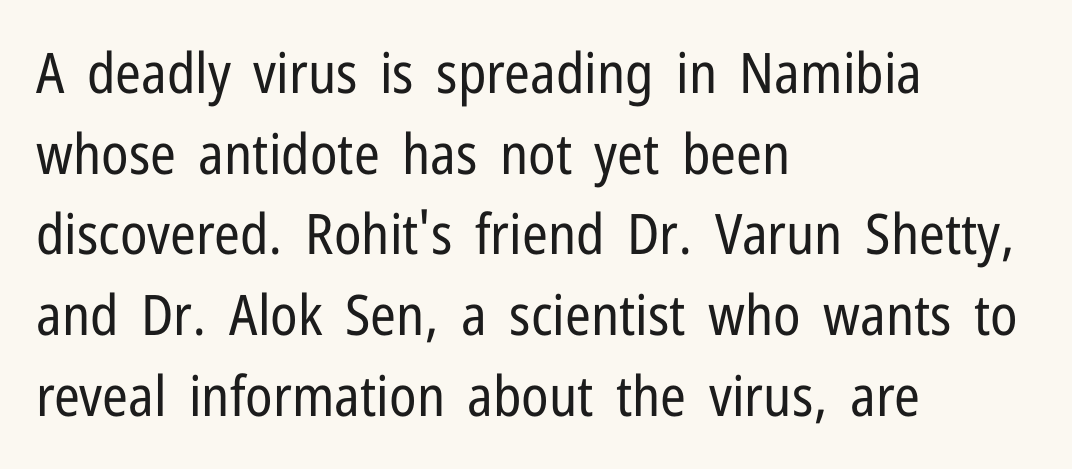
Underline: absent. Do the characters align in a grid? No, the font is proportional. This sample uses an upright cut, with every glyph sitting square on the baseline. Successive baselines arrive at the customary interval.
